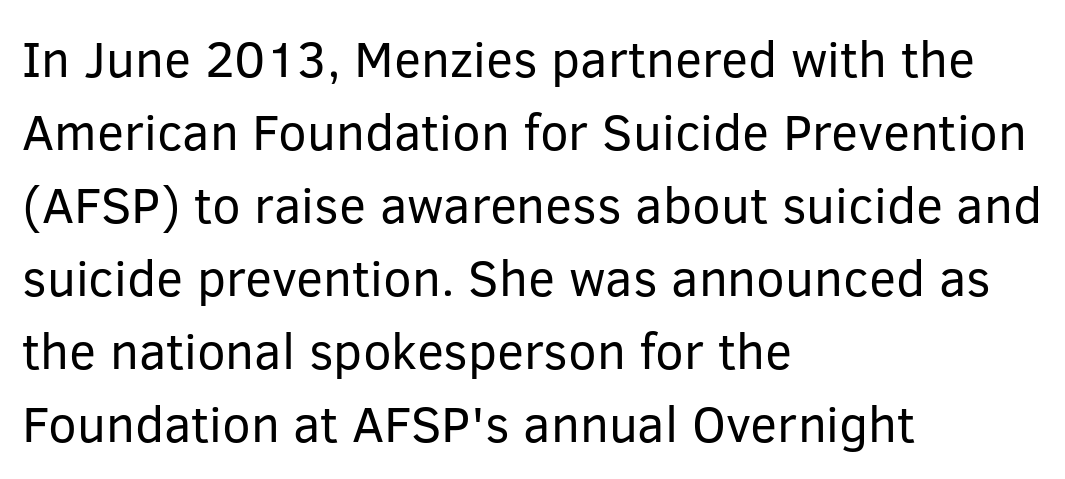
The image shows 51 px regular-weight sans-serif type, upright; set left-aligned, normal line spacing (1.43x), normal letter spacing, not underlined; low stroke contrast and a medium x-height.
